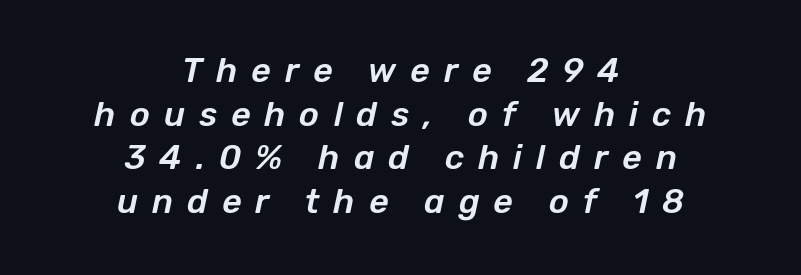
The line texture is sparse and dotted thanks to wide tracking. Interline gaps are of average width in this sample. Typeset on center — no edge is straight. An italicized treatment has been applied to the whole sample. Clear beneath every line of the passage.
